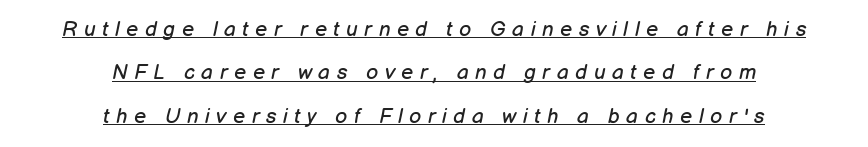
The image shows 21 px text type, italic (leaning right); set centered, loose line spacing (2.06x), unusually wide letter spacing (+0.31 em), underlined.
